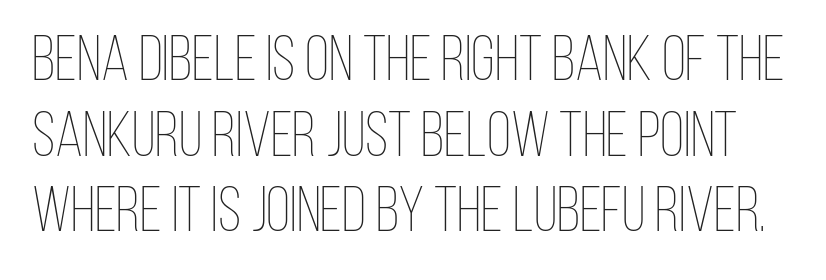
The image shows 63 px thin, condensed type, upright; set line spacing 1.2x, normal letter spacing, not underlined; low stroke contrast and a large x-height.
